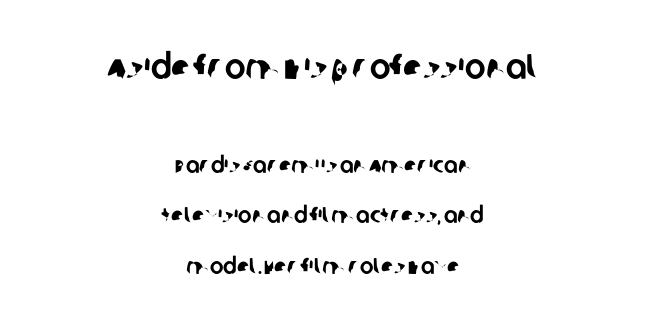
The image shows 35 px sans-serif type; set centered, loose line spacing (2.18x), normal letter spacing, not underlined; the first (top) block is 1.52x larger; low stroke contrast and a large x-height.
